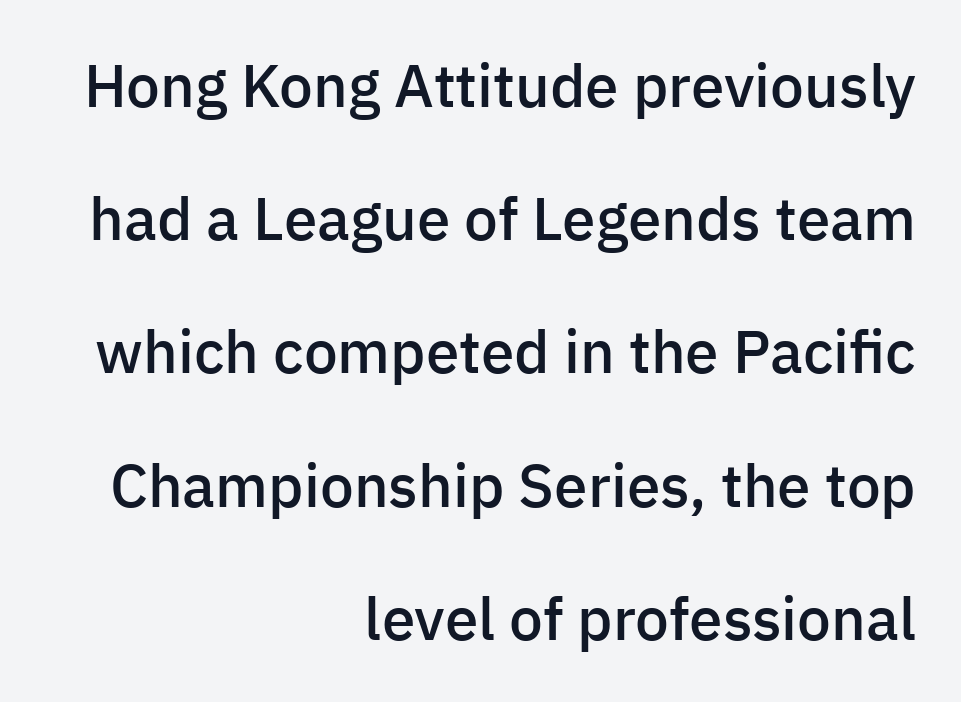
{"serif": "no", "italic": "no", "bold": "semi", "weight": "semibold", "width": "normal", "stroke_contrast": "low", "x_height": "medium", "monospaced": "no", "underline": "no", "align": "right", "line_spacing": "loose", "line_spacing_ratio": 2.22, "letter_spacing": "normal", "letter_spacing_em": 0.0, "glyph_px": 60}
